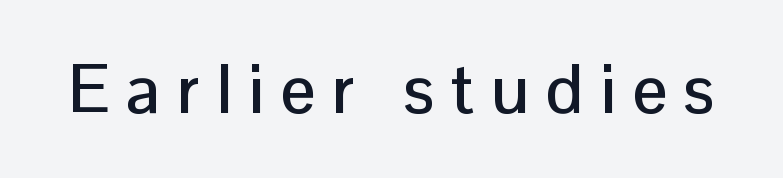
The face used here is rendered with a markedly widened letterfit. Posture: straight, roman, zero tilt. Beneath every word, the page is bare. Typographically, this falls in the sans-serif category. Character widths vary here, with narrow letters taking less room than wide ones.
